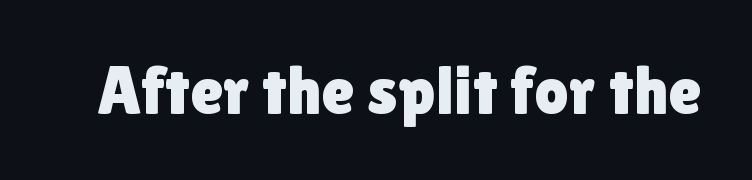
Q: Is the text italic (slanted)? A: No, it is upright.
Q: Is the typeface a serif or a sans-serif typeface? A: Sans-serif.
Q: Is the text underlined? A: No.
Q: Is the spacing between letters normal or unusually wide? A: Normal.
Q: Width (condensed, normal, or wide)? A: Normal.
Q: Stroke contrast? A: Low.
Q: x-height? A: Medium.
Q: Monospaced? A: No.
